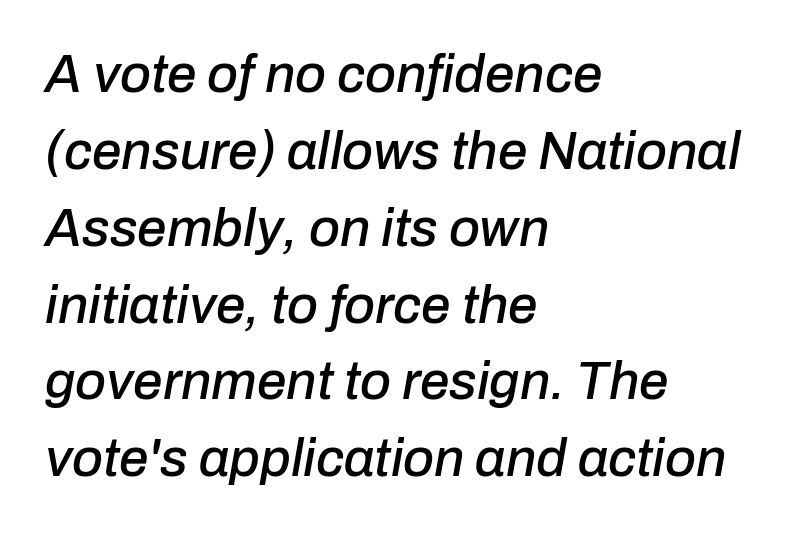
The image shows 53 px text type, italic (leaning right); set left-aligned, normal line spacing (1.45x), normal letter spacing, not underlined; low stroke contrast and a medium x-height.
